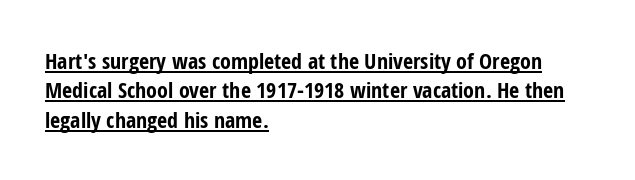
Q: Is the text bold? A: Yes.
Q: Is the text italic (slanted)? A: No, it is upright.
Q: Is the text underlined? A: Yes.
Q: How is the paragraph aligned? A: Left-aligned.
Q: Is the spacing between letters normal or unusually wide? A: Normal.
Q: Is the spacing between lines tight, normal or loose? A: Normal.
